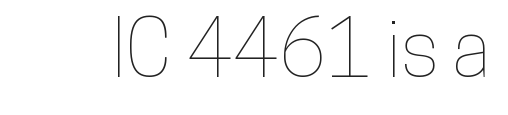
Decoration check: the copy has no underline. Character widths vary here, with narrow letters taking less room than wide ones. Between one letter and the next there's only the usual sliver of space. The font's upright variant was chosen for this text.
